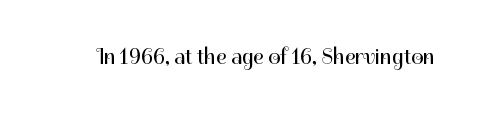
The space directly below the letters is spotless. Quick note: not italic, upright. The line texture is even and compact thanks to regular tracking. These glyphs show unthickened strokes, regular width or finer.
